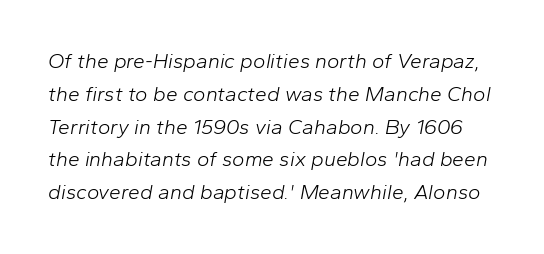
{"italic": "yes", "lean": "right", "slant_degrees": 10, "bold": "no", "underline": "no", "line_spacing": "normal", "line_spacing_ratio": 1.56, "letter_spacing": "normal", "letter_spacing_em": 0.0, "glyph_px": 21}
